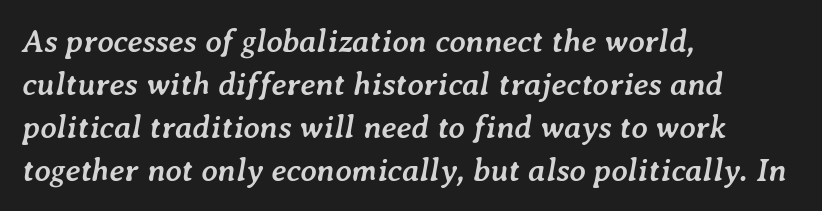
Varying glyph widths throughout — classic text-font behaviour. Notice how descenders clear the ascenders below comfortably — that's standard leading. The lines are quadded left. The letters are slanted; this is an italic face. In terms of letterspacing, this is plain default setting. Has an underline been added? It has not.
